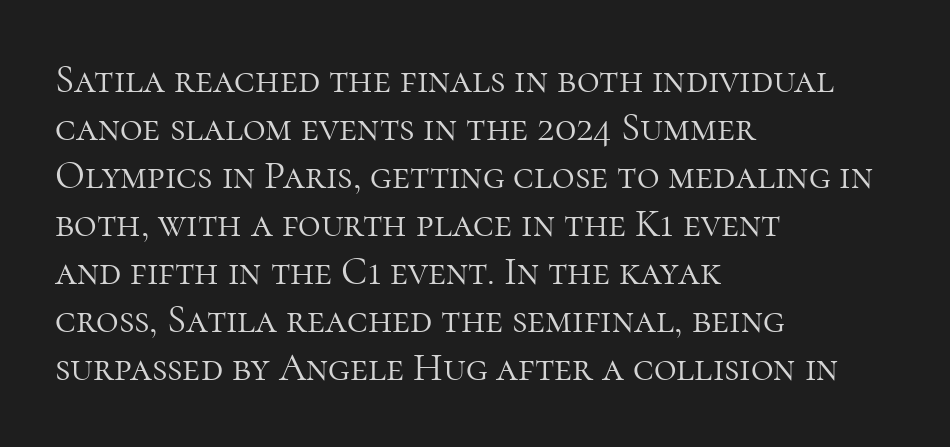
The line texture is even and compact thanks to regular tracking. Each row of text sits above clean, open space. Proportional: the letters do not fall into vertical columns. Reading down the block, your eye returns to a fixed left position each line. Letterform terminals end in serifs throughout the passage. No heavy texture on the line: the type isn't bold.
